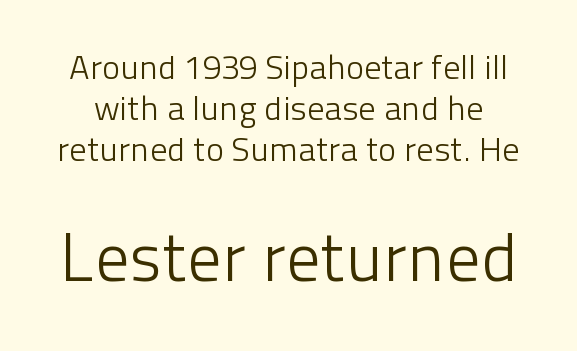
Q: Is the text bold? A: No.
Q: Is the text italic (slanted)? A: No, it is upright.
Q: Is the typeface a serif or a sans-serif typeface? A: Sans-serif.
Q: Is the text underlined? A: No.
Q: Is the spacing between letters normal or unusually wide? A: Normal.
Q: Which block of text is set in a larger size, the first (top) or the second (bottom)? A: The second (bottom) one.
Q: Width (condensed, normal, or wide)? A: Normal.
Q: Stroke contrast? A: Low.
Q: x-height? A: Medium.
Q: Monospaced? A: No.
